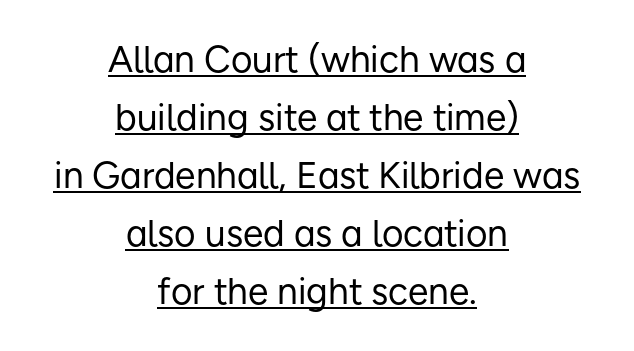
{"serif": "no", "italic": "no", "bold": "no", "weight": "regular", "width": "normal", "stroke_contrast": "low", "x_height": "medium", "monospaced": "no", "underline": "yes", "align": "center", "line_spacing": "normal", "line_spacing_ratio": 1.57, "letter_spacing": "normal", "letter_spacing_em": 0.0, "glyph_px": 37}
